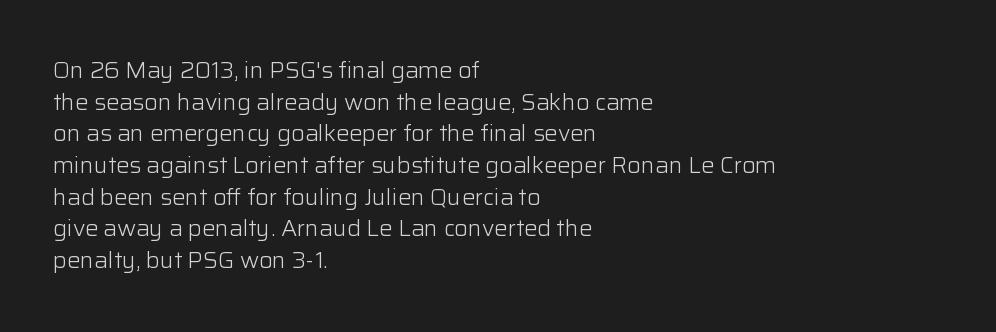
Q: Is the text bold? A: No.
Q: Is the text italic (slanted)? A: No, it is upright.
Q: Is the text underlined? A: No.
Q: How is the paragraph aligned? A: Left-aligned.
Q: Is the spacing between letters normal or unusually wide? A: Normal.
Q: Is the spacing between lines tight, normal or loose? A: Normal.
